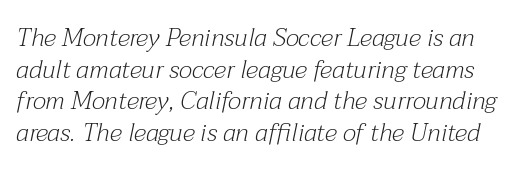
Q: Is the text bold? A: No.
Q: Is the text italic (slanted)? A: Yes, it leans right by about 12 degrees.
Q: Is the text underlined? A: No.
Q: Is the spacing between letters normal or unusually wide? A: Normal.
Q: Is the spacing between lines tight, normal or loose? A: Normal.
